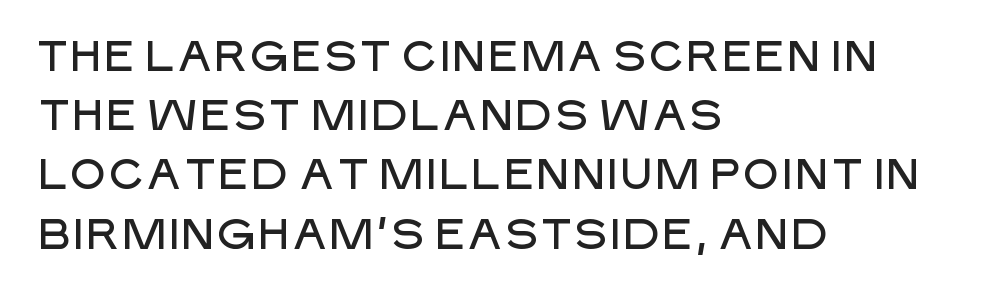
The letters stand straight up with perfectly vertical stems. Look at the tracking — it's just the regular setting, nothing added. Quick note: interline space is typical. Descenders hang freely into open space. The setting favours the left margin, as ordinary paragraphs usually do.
